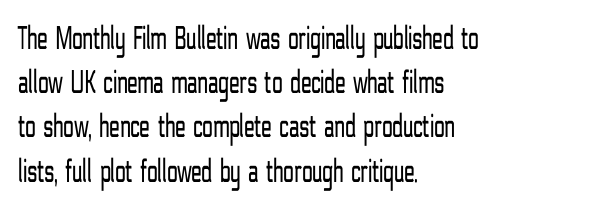
{"serif": "no", "italic": "no", "bold": "no", "weight": "light", "width": "condensed", "stroke_contrast": "low", "x_height": "medium", "monospaced": "no", "underline": "no", "align": "left", "line_spacing": "normal", "line_spacing_ratio": 1.3, "letter_spacing": "normal", "letter_spacing_em": 0.0, "glyph_px": 34}
